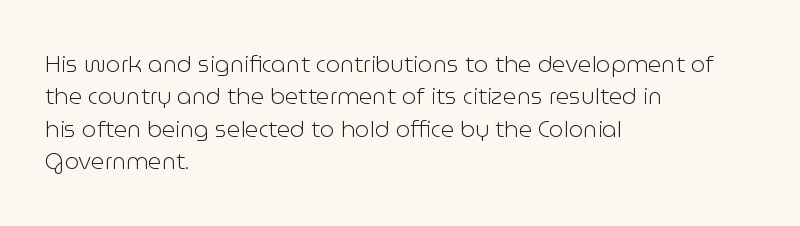
{"italic": "no", "bold": "no", "underline": "no", "align": "left", "line_spacing": "normal", "line_spacing_ratio": 1.41, "letter_spacing": "normal", "letter_spacing_em": 0.0, "glyph_px": 23}
